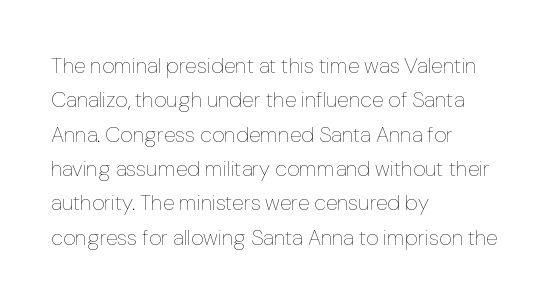
The specimen reads as upright at a glance. Is the stroke heavy? The answer is a plain regular-or-lighter. Clear beneath every line of the passage. Notice how descenders clear the ascenders below comfortably — that's standard leading.
